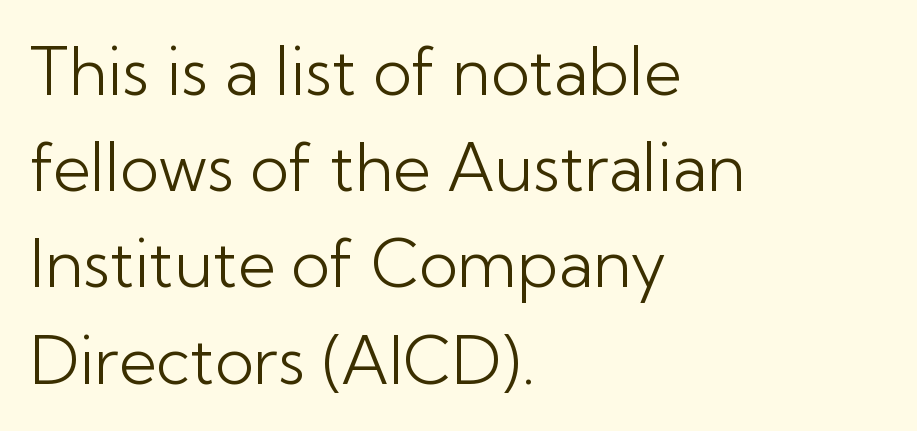
{"serif": "no", "italic": "no", "bold": "no", "weight": "light", "width": "normal", "stroke_contrast": "low", "x_height": "medium", "monospaced": "no", "underline": "no", "align": "left", "line_spacing": "normal", "line_spacing_ratio": 1.48, "letter_spacing": "normal", "letter_spacing_em": 0.0, "glyph_px": 65}
